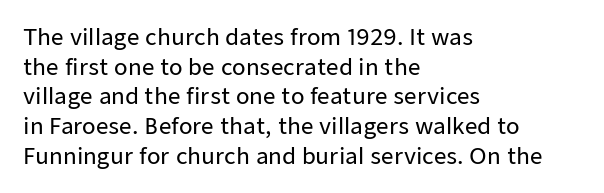
The passage shown stacks its lines at a standard gap. Look at the tracking — it's just the regular setting, nothing added. A typesetter would mark this as roman, not italic. Underlining? Definitely not there. One-word summary of the alignment: left.
